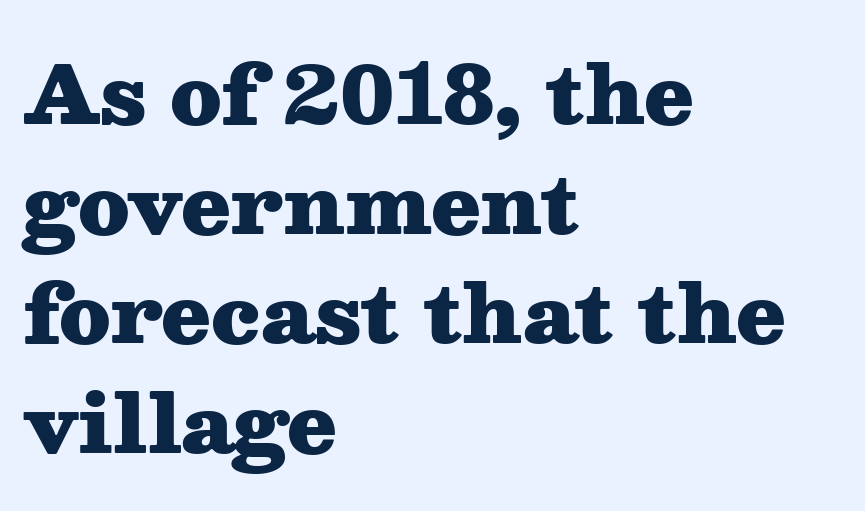
Does the leading feel generous? No, just average. No italicization has been applied; the sample stays upright. What kind of face is this? One with serifs. This sample has the flowing, uneven cadence of proportional lettering. In terms of weight, the rendering is a true, heavy bold.
